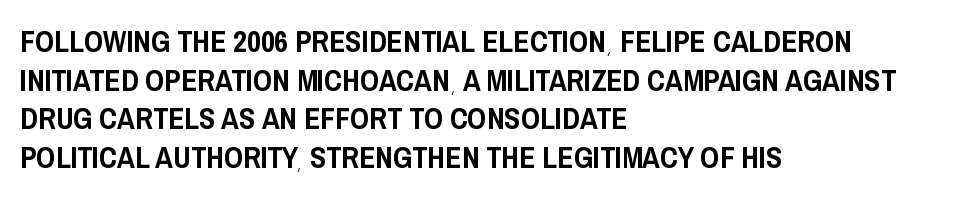
{"serif": "no", "italic": "no", "width": "condensed", "stroke_contrast": "low", "x_height": "large", "monospaced": "no", "underline": "no", "align": "left", "line_spacing": "normal", "line_spacing_ratio": 1.29, "letter_spacing": "normal", "letter_spacing_em": 0.0, "glyph_px": 30}
